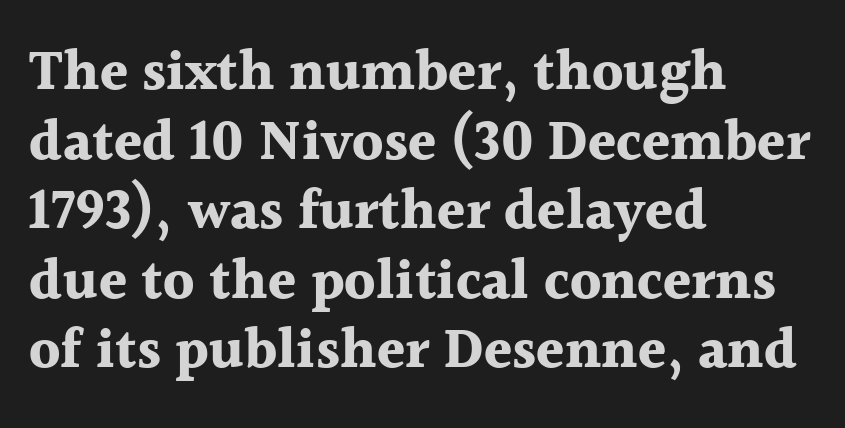
The image shows 57 px bold serif type, upright; set left-aligned, line spacing 1.22x, normal letter spacing, not underlined; a medium x-height.
